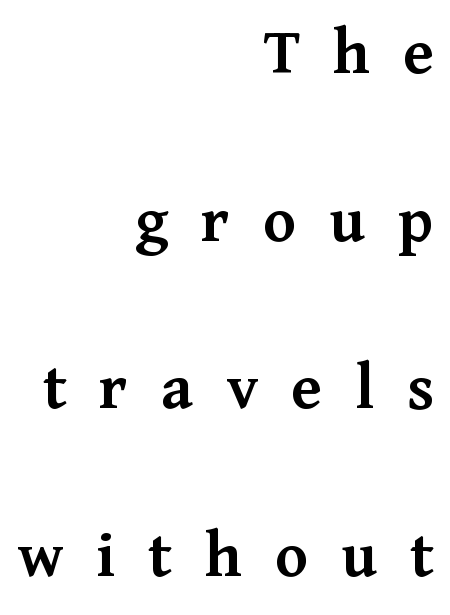
{"serif": "yes", "italic": "no", "bold": "semi", "weight": "semibold", "width": "normal", "stroke_contrast": "medium", "x_height": "medium", "monospaced": "no", "underline": "no", "align": "right", "line_spacing": "loose", "line_spacing_ratio": 2.43, "letter_spacing": "wide", "letter_spacing_em": 0.48, "glyph_px": 69}
